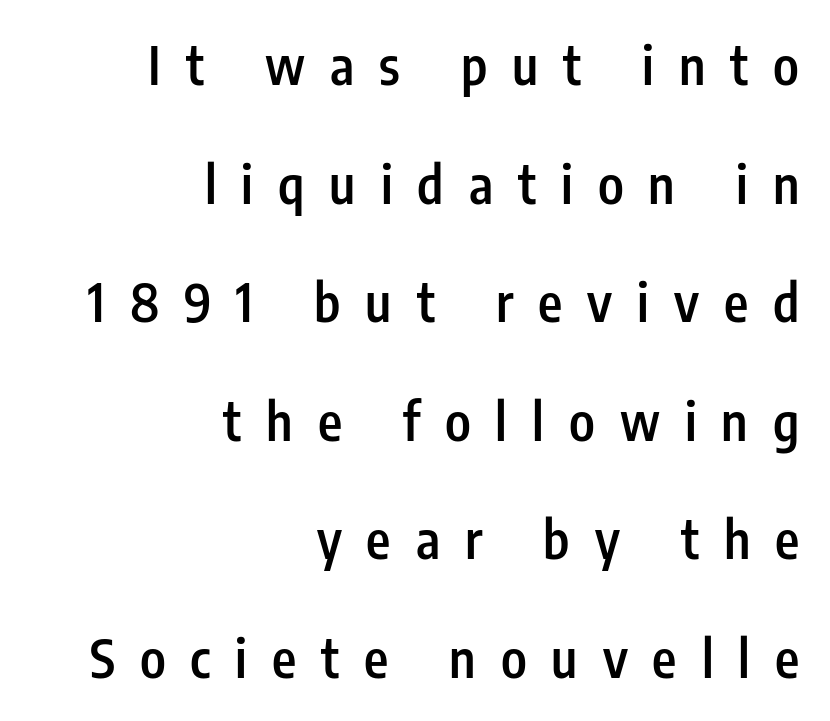
{"serif": "no", "italic": "no", "bold": "semi", "weight": "semibold", "width": "condensed", "stroke_contrast": "low", "x_height": "medium", "monospaced": "no", "underline": "no", "align": "right", "line_spacing": "loose", "line_spacing_ratio": 2.28, "letter_spacing": "wide", "letter_spacing_em": 0.48, "glyph_px": 52}
